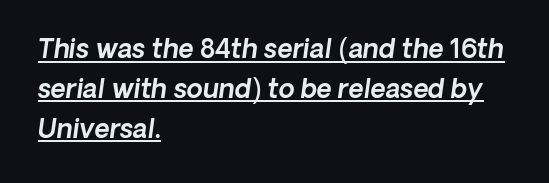
The image shows 26 px text type; set left-aligned, normal line spacing (1.53x), normal letter spacing, underlined.
